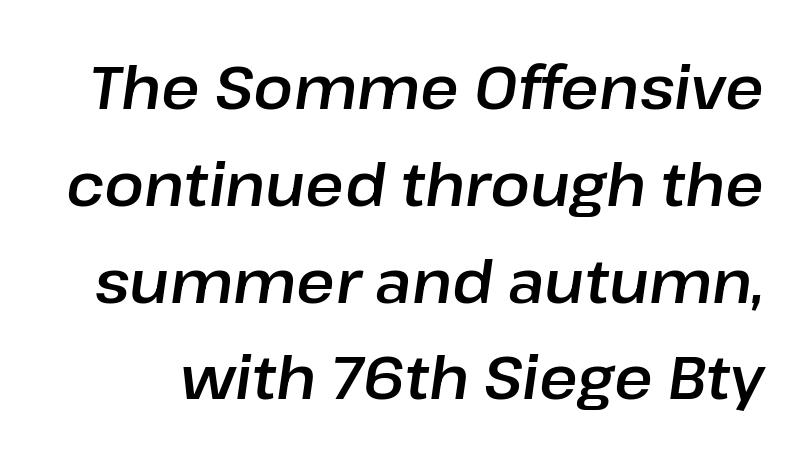
The image shows 59 px text type, italic (leaning right); set normal line spacing (1.64x), normal letter spacing, not underlined; low stroke contrast and a medium x-height.
